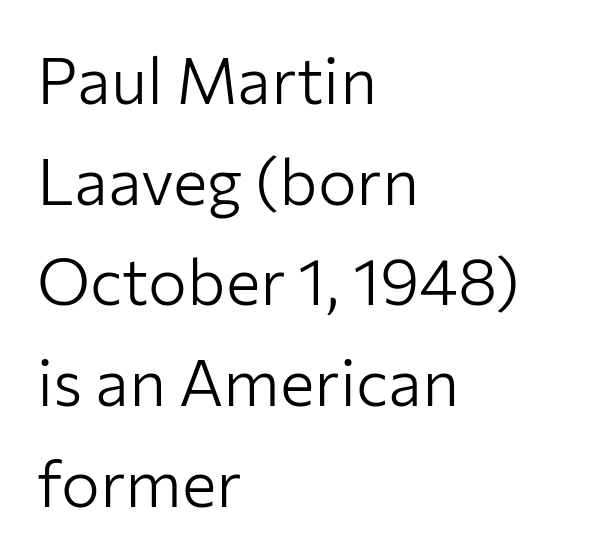
The image shows 65 px light sans-serif type, upright; set left-aligned, normal line spacing (1.55x), normal letter spacing, not underlined; low stroke contrast and a medium x-height.
